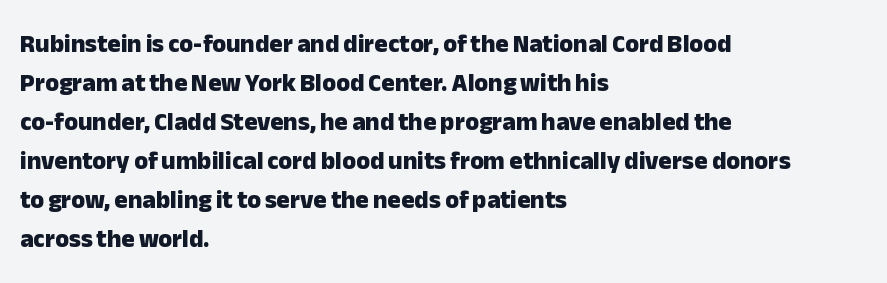
Vertical strokes here are truly vertical. In terms of letterspacing, this is plain default setting. This block has exactly the height ordinary leading produces. Pretty heavy lettering here — definitely bold.
